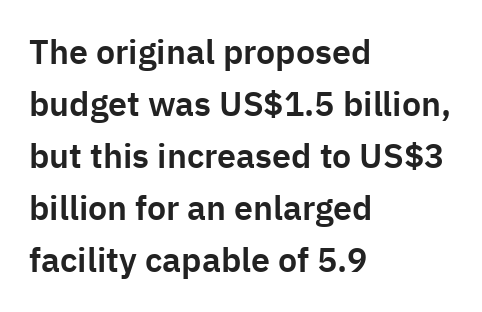
{"serif": "no", "italic": "no", "width": "normal", "stroke_contrast": "low", "x_height": "medium", "monospaced": "no", "underline": "no", "align": "left", "line_spacing": "normal", "line_spacing_ratio": 1.53, "letter_spacing": "normal", "letter_spacing_em": 0.0, "glyph_px": 34}
